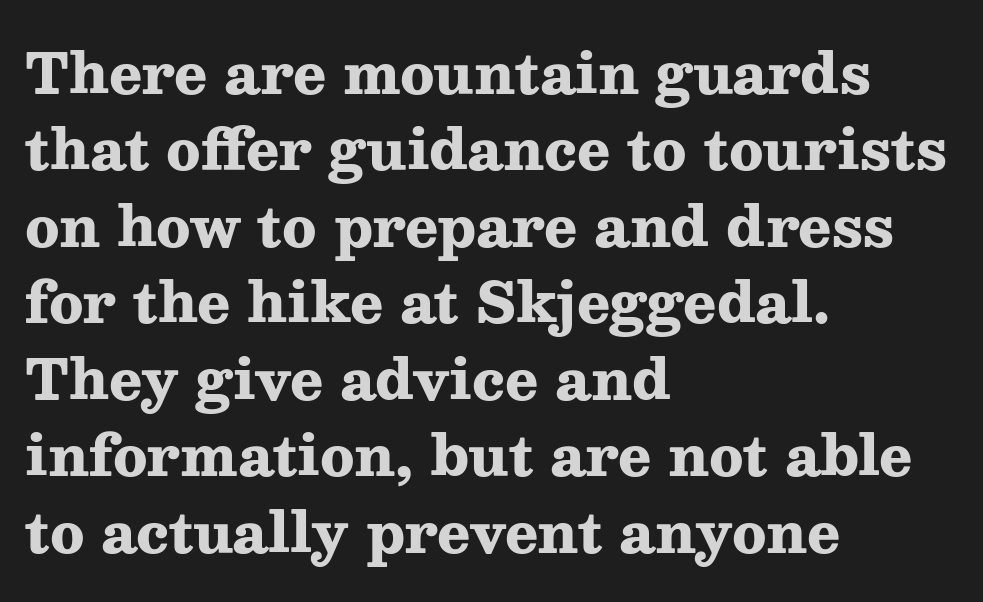
The image shows 55 px heavy, wide serif type, upright; set left-aligned, normal line spacing (1.39x), normal letter spacing, not underlined; medium stroke contrast and a medium x-height.
